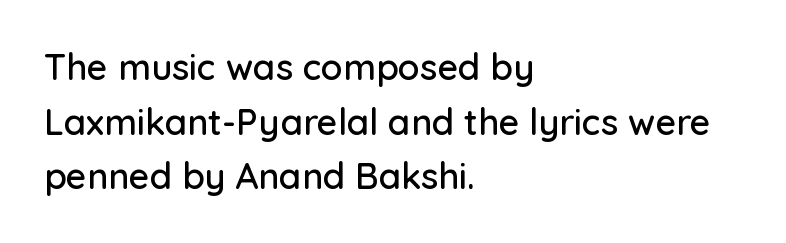
{"serif": "no", "italic": "no", "width": "normal", "stroke_contrast": "low", "x_height": "medium", "monospaced": "no", "underline": "no", "align": "left", "line_spacing": "normal", "line_spacing_ratio": 1.52, "letter_spacing": "normal", "letter_spacing_em": 0.0, "glyph_px": 36}
